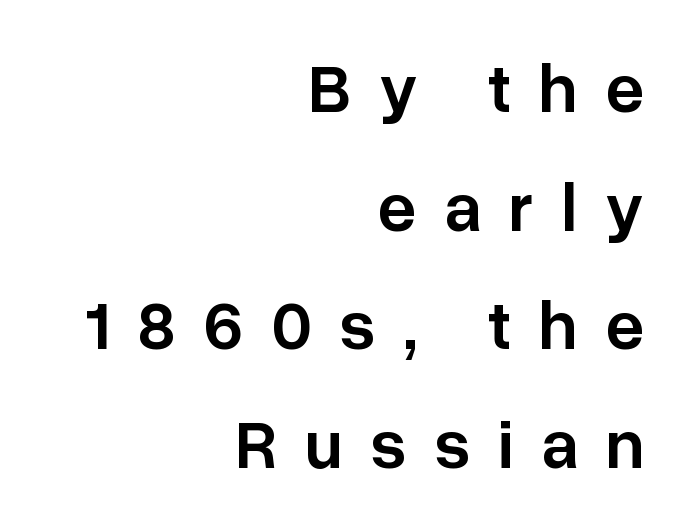
{"serif": "no", "italic": "no", "bold": "semi", "weight": "semibold", "width": "normal", "stroke_contrast": "low", "x_height": "medium", "monospaced": "no", "underline": "no", "align": "right", "line_spacing_ratio": 1.72, "letter_spacing": "wide", "letter_spacing_em": 0.4, "glyph_px": 69}
